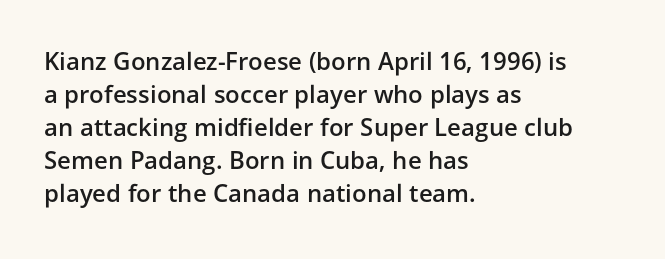
{"italic": "no", "bold": "semi", "underline": "no", "align": "left", "line_spacing": "normal", "line_spacing_ratio": 1.38, "letter_spacing": "normal", "letter_spacing_em": 0.0, "glyph_px": 24}
